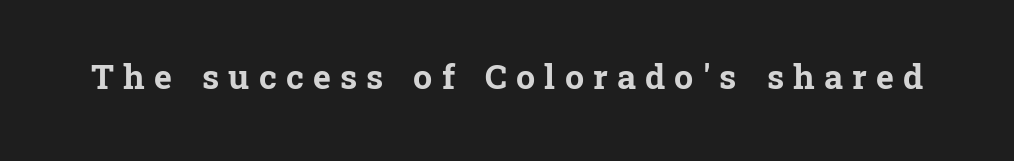
The image shows 34 px bold serif type, upright; set unusually wide letter spacing (+0.27 em), not underlined; low stroke contrast and a medium x-height.
